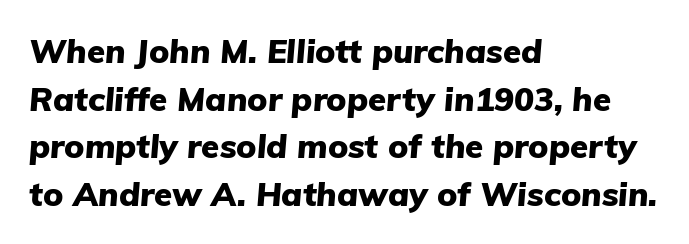
{"italic": "yes", "lean": "right", "slant_degrees": 5, "bold": "yes", "weight": "heavy", "width": "normal", "stroke_contrast": "low", "x_height": "medium", "monospaced": "no", "underline": "no", "align": "left", "line_spacing": "normal", "line_spacing_ratio": 1.44, "letter_spacing": "normal", "letter_spacing_em": 0.0, "glyph_px": 33}
